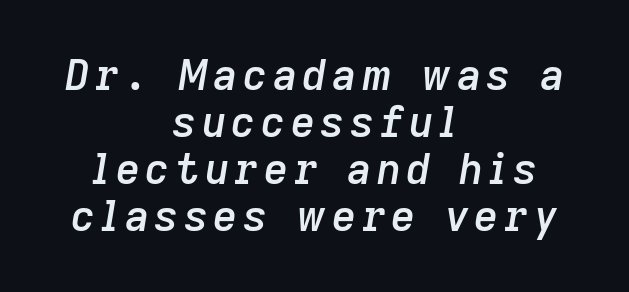
The image shows 42 px semibold type, italic (leaning right); set centered, tight line spacing (1.12x), not underlined; low stroke contrast and a medium x-height.
